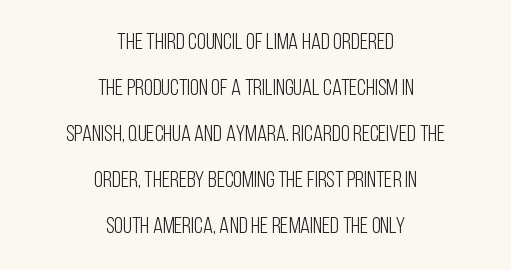
{"italic": "no", "bold": "no", "underline": "no", "align": "center", "line_spacing": "loose", "line_spacing_ratio": 2.0, "letter_spacing": "normal", "letter_spacing_em": 0.0, "glyph_px": 23}
